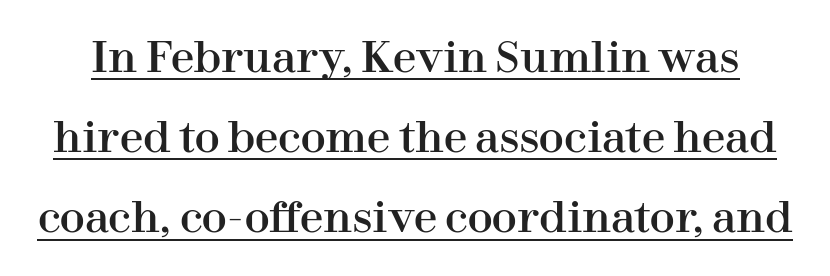
The image shows 42 px serif type, upright; set loose line spacing (1.91x), normal letter spacing, underlined; high stroke contrast and a medium x-height.
